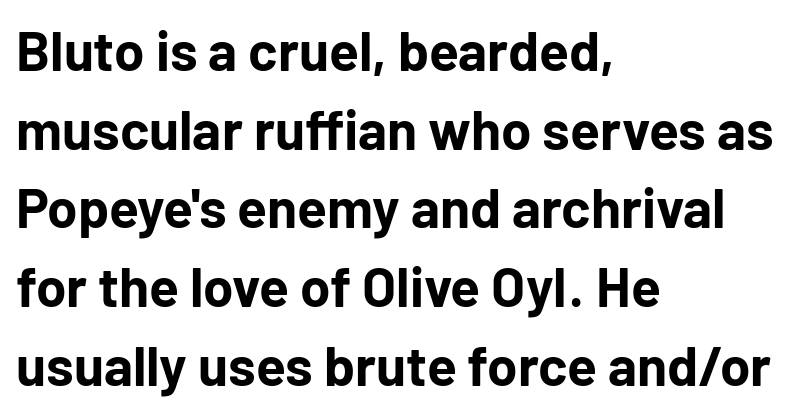
Q: Is the text bold? A: Yes.
Q: Is the text italic (slanted)? A: No, it is upright.
Q: Is the typeface a serif or a sans-serif typeface? A: Sans-serif.
Q: Is the text underlined? A: No.
Q: How is the paragraph aligned? A: Left-aligned.
Q: Is the spacing between letters normal or unusually wide? A: Normal.
Q: Is the spacing between lines tight, normal or loose? A: Normal.
Q: Width (condensed, normal, or wide)? A: Normal.
Q: Stroke contrast? A: Low.
Q: x-height? A: Medium.
Q: Monospaced? A: No.
